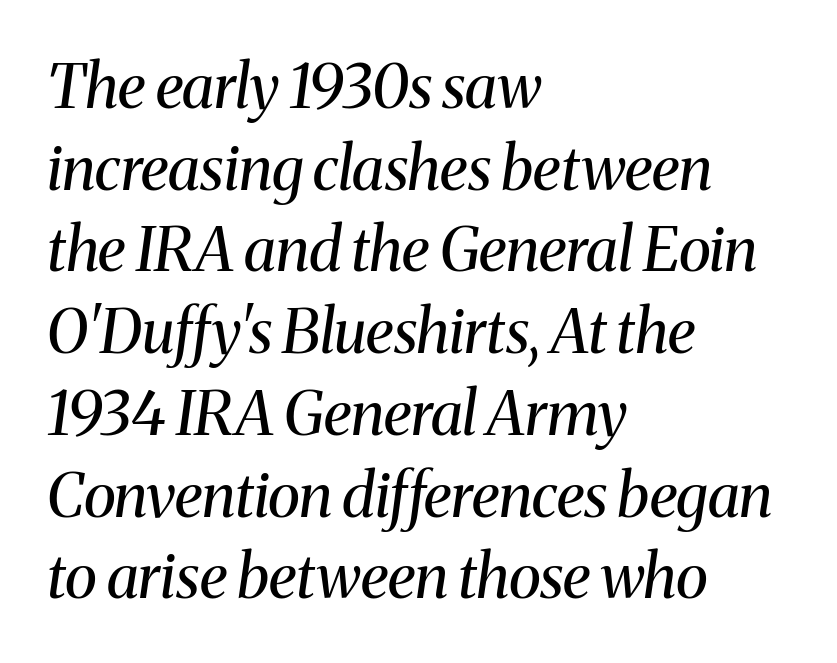
The image shows 61 px regular-weight serif type, italic (leaning right); set left-aligned, normal line spacing (1.34x), normal letter spacing, not underlined; medium stroke contrast and a medium x-height.
